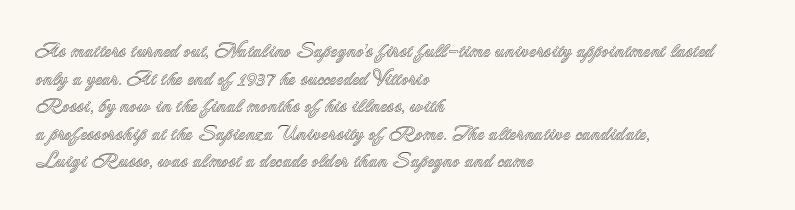
The image shows 20 px text type; set left-aligned, normal line spacing (1.38x), normal letter spacing, not underlined.
